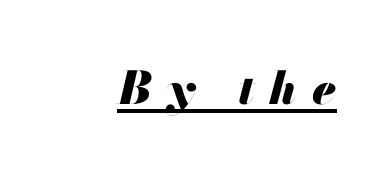
{"italic": "yes", "lean": "right", "slant_degrees": 13, "bold": "yes", "weight": "heavy", "width": "normal", "stroke_contrast": "medium", "x_height": "small", "monospaced": "no", "underline": "yes", "letter_spacing": "wide", "letter_spacing_em": 0.33, "glyph_px": 45}
